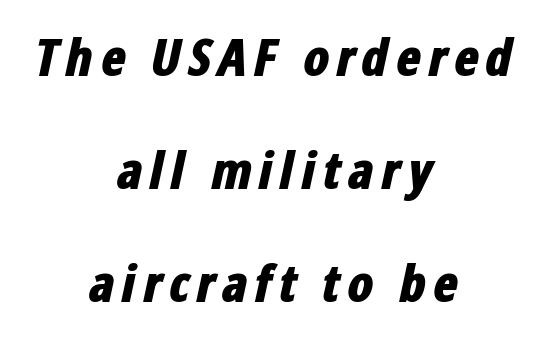
The glyphs are unaccompanied by any horizontal stroke below them. The whitespace from short lines is split evenly between both sides. Line spacing here is loose. Weight check: bold — yes, fully. Do the characters align in a grid? No, the font is proportional. Rendered with sloped, italic letterforms.
